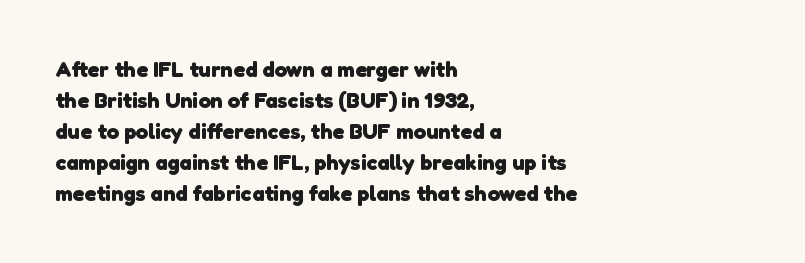
The image shows 22 px bold type; set left-aligned, normal line spacing (1.41x), normal letter spacing, not underlined.
